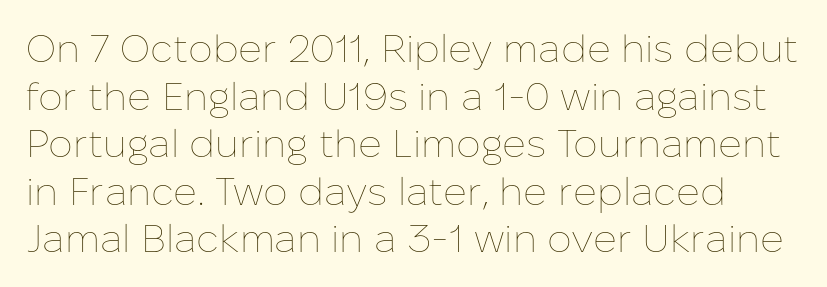
{"italic": "no", "bold": "no", "weight": "thin", "width": "normal", "stroke_contrast": "low", "x_height": "medium", "monospaced": "no", "underline": "no", "line_spacing_ratio": 1.22, "letter_spacing": "normal", "letter_spacing_em": 0.0, "glyph_px": 39}
